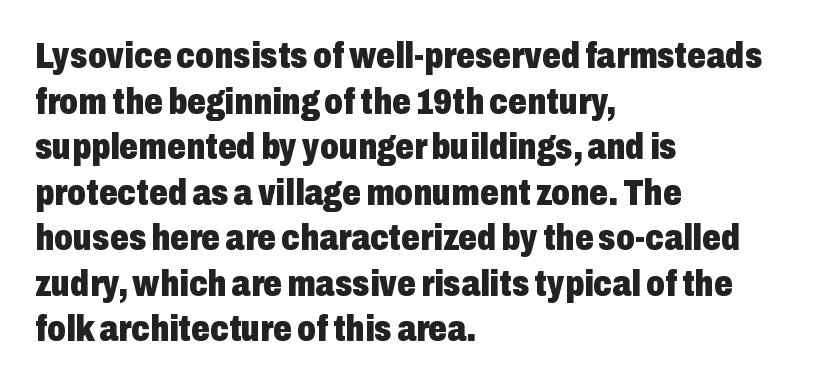
Do the letters lean? They stand straight. To sum up the face: it is a sans, with no serifs. Quick note: underline off. A student would call this left alignment; a typographer would say flush left, rag right. Glyph-to-glyph distance matches everyday printed text.
